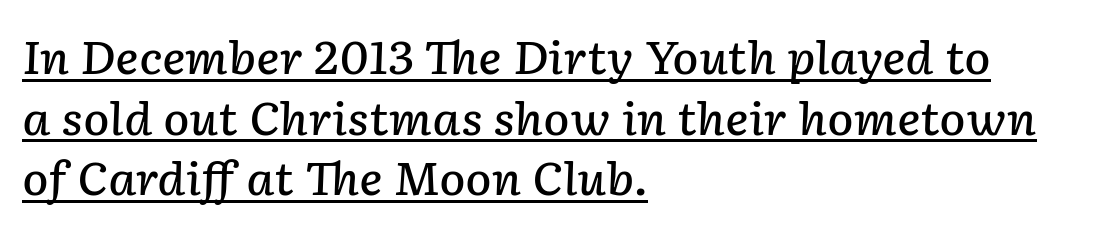
{"italic": "yes", "lean": "right", "slant_degrees": 2, "bold": "semi", "weight": "semibold", "width": "normal", "stroke_contrast": "low", "x_height": "medium", "monospaced": "no", "underline": "yes", "align": "left", "line_spacing": "normal", "line_spacing_ratio": 1.38, "letter_spacing": "normal", "letter_spacing_em": 0.0, "glyph_px": 44}
